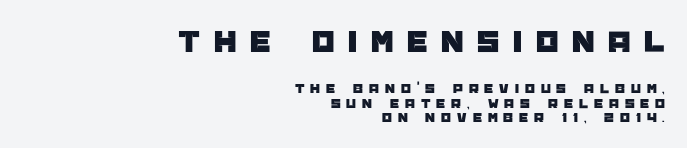
Q: Is the text italic (slanted)? A: No, it is upright.
Q: Is the typeface a serif or a sans-serif typeface? A: Sans-serif.
Q: Is the text underlined? A: No.
Q: How is the paragraph aligned? A: Right-aligned.
Q: Is the spacing between letters normal or unusually wide? A: Unusually wide.
Q: Is the spacing between lines tight, normal or loose? A: Tight.
Q: Which block of text is set in a larger size, the first (top) or the second (bottom)? A: The first (top) one.
Q: Width (condensed, normal, or wide)? A: Normal.
Q: Stroke contrast? A: Low.
Q: x-height? A: Large.
Q: Monospaced? A: No.
